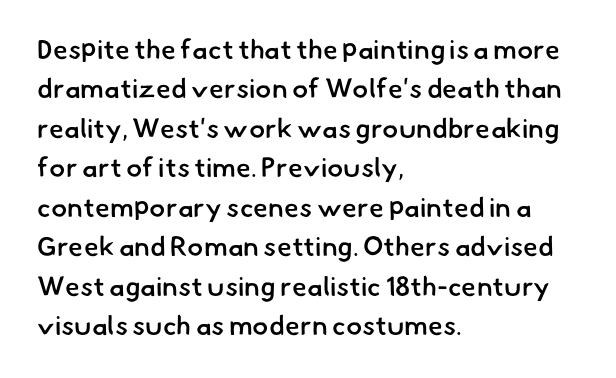
{"bold": "semi", "underline": "no", "align": "left", "line_spacing": "normal", "line_spacing_ratio": 1.46, "letter_spacing": "normal", "letter_spacing_em": 0.0, "glyph_px": 27}
